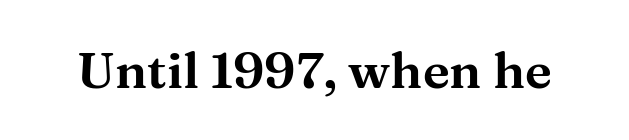
{"serif": "yes", "italic": "no", "width": "wide", "stroke_contrast": "medium", "x_height": "medium", "monospaced": "no", "underline": "no", "letter_spacing": "normal", "letter_spacing_em": 0.0, "glyph_px": 50}
